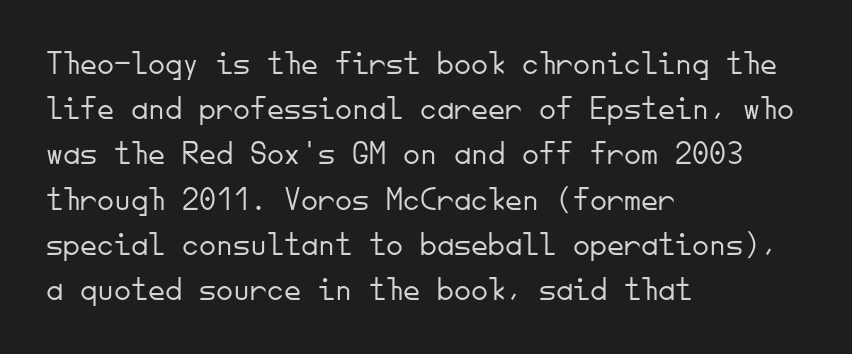
{"serif": "no", "italic": "no", "bold": "no", "weight": "light", "width": "normal", "stroke_contrast": "low", "x_height": "small", "monospaced": "yes", "underline": "no", "align": "left", "line_spacing": "normal", "line_spacing_ratio": 1.33, "letter_spacing": "normal", "letter_spacing_em": 0.0, "glyph_px": 34}
